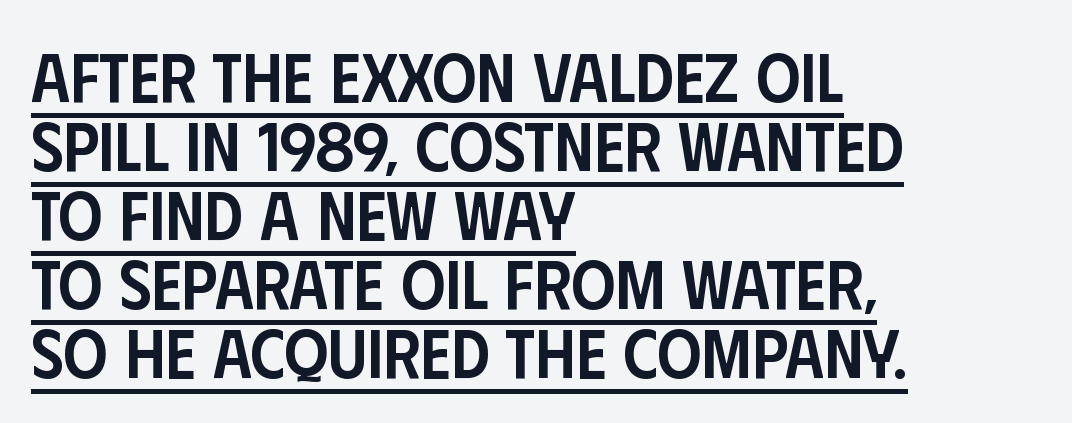
A rule runs beneath these lines of type. Whoever set this chose condensed vertical rhythm over breathing room. The letters are semibold — heavier than regular but short of a full bold. Short note: letters normally spaced. Compared with a centered layout, this one pins lines to the left instead. The letters carry no serifs — their stems end cleanly without finishing strokes.
